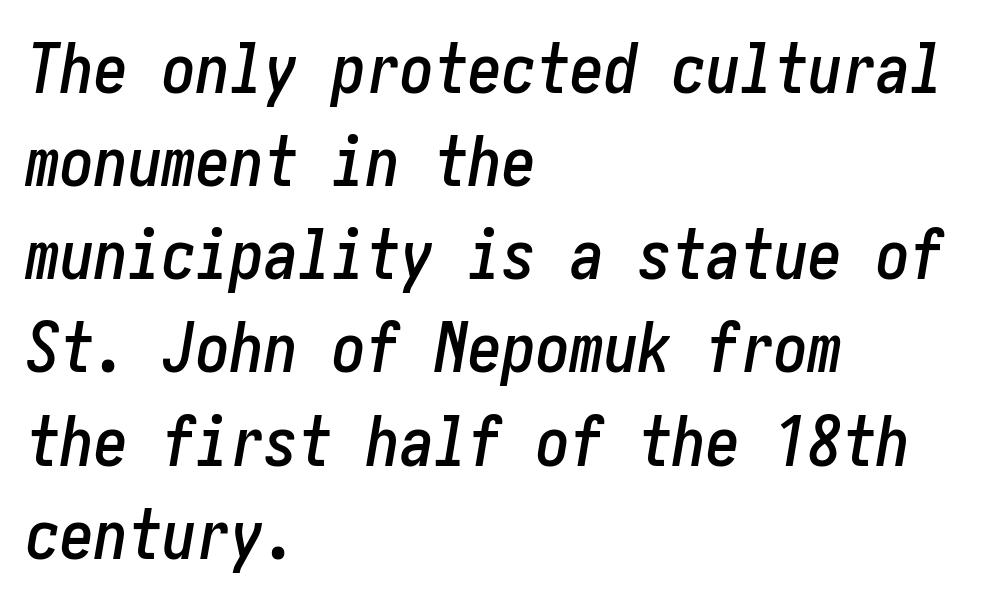
Q: Is the text italic (slanted)? A: Yes, it leans right by about 10 degrees.
Q: Is the text underlined? A: No.
Q: How is the paragraph aligned? A: Left-aligned.
Q: Is the spacing between letters normal or unusually wide? A: Normal.
Q: Is the spacing between lines tight, normal or loose? A: Normal.
Q: Width (condensed, normal, or wide)? A: Condensed.
Q: Stroke contrast? A: Low.
Q: x-height? A: Medium.
